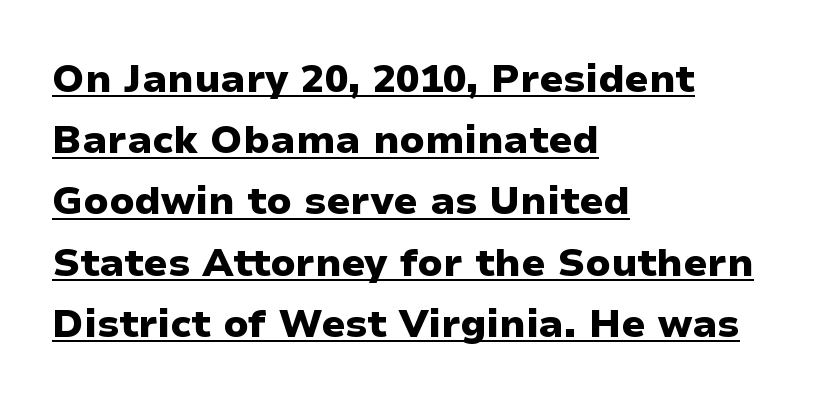
{"serif": "no", "italic": "no", "bold": "yes", "weight": "heavy", "width": "normal", "stroke_contrast": "low", "x_height": "medium", "monospaced": "no", "underline": "yes", "align": "left", "line_spacing": "normal", "line_spacing_ratio": 1.57, "letter_spacing": "normal", "letter_spacing_em": 0.0, "glyph_px": 39}
